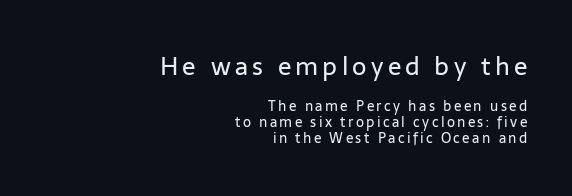
The image shows 25 px text type, upright; set right-aligned, line spacing 1.16x, not underlined; the first (top) block is 1.79x larger.
